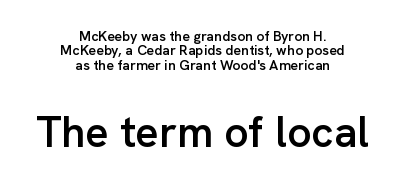
Q: Is the text bold? A: Semi-bold.
Q: Is the text italic (slanted)? A: No, it is upright.
Q: Is the typeface a serif or a sans-serif typeface? A: Sans-serif.
Q: Is the text underlined? A: No.
Q: How is the paragraph aligned? A: Centered.
Q: Is the spacing between letters normal or unusually wide? A: Normal.
Q: Is the spacing between lines tight, normal or loose? A: Tight.
Q: Which block of text is set in a larger size, the first (top) or the second (bottom)? A: The second (bottom) one.
Q: Width (condensed, normal, or wide)? A: Normal.
Q: Stroke contrast? A: Low.
Q: x-height? A: Medium.
Q: Monospaced? A: No.
